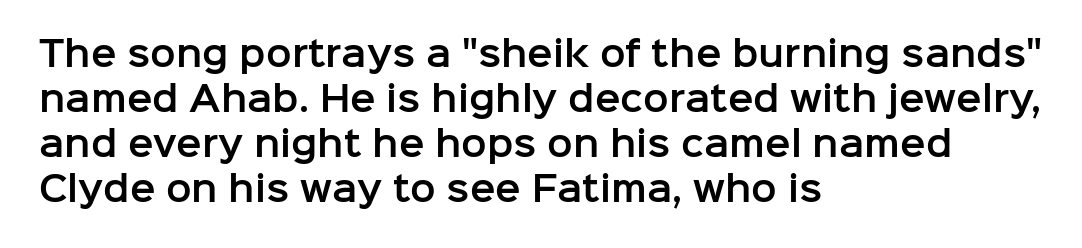
Q: Is the text italic (slanted)? A: No, it is upright.
Q: Is the typeface a serif or a sans-serif typeface? A: Sans-serif.
Q: Is the text underlined? A: No.
Q: How is the paragraph aligned? A: Left-aligned.
Q: Is the spacing between letters normal or unusually wide? A: Normal.
Q: Is the spacing between lines tight, normal or loose? A: Normal.
Q: Width (condensed, normal, or wide)? A: Normal.
Q: Stroke contrast? A: Low.
Q: x-height? A: Medium.
Q: Monospaced? A: No.
